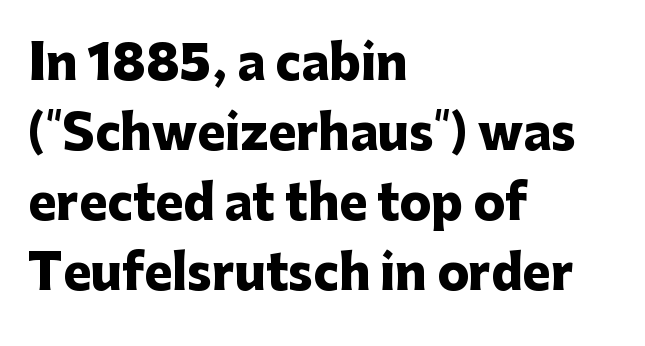
Q: Is the text bold? A: Yes.
Q: Is the text italic (slanted)? A: No, it is upright.
Q: Is the typeface a serif or a sans-serif typeface? A: Sans-serif.
Q: Is the text underlined? A: No.
Q: How is the paragraph aligned? A: Left-aligned.
Q: Is the spacing between letters normal or unusually wide? A: Normal.
Q: Is the spacing between lines tight, normal or loose? A: Normal.
Q: Width (condensed, normal, or wide)? A: Normal.
Q: Stroke contrast? A: Low.
Q: x-height? A: Medium.
Q: Monospaced? A: No.
